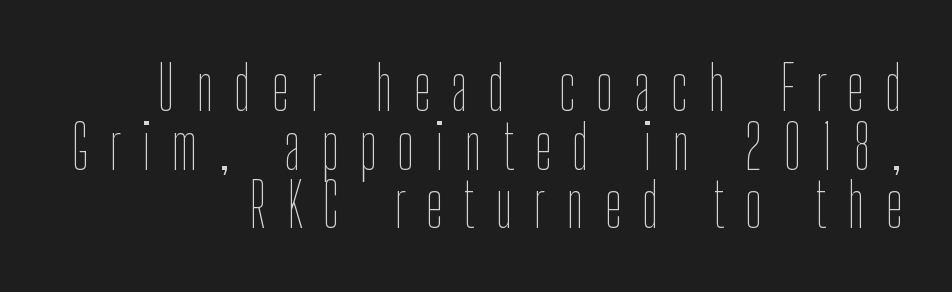
The image shows 61 px thin, condensed type, upright; set right-aligned, tight line spacing (0.96x), unusually wide letter spacing (+0.34 em), not underlined; low stroke contrast and a medium x-height.
